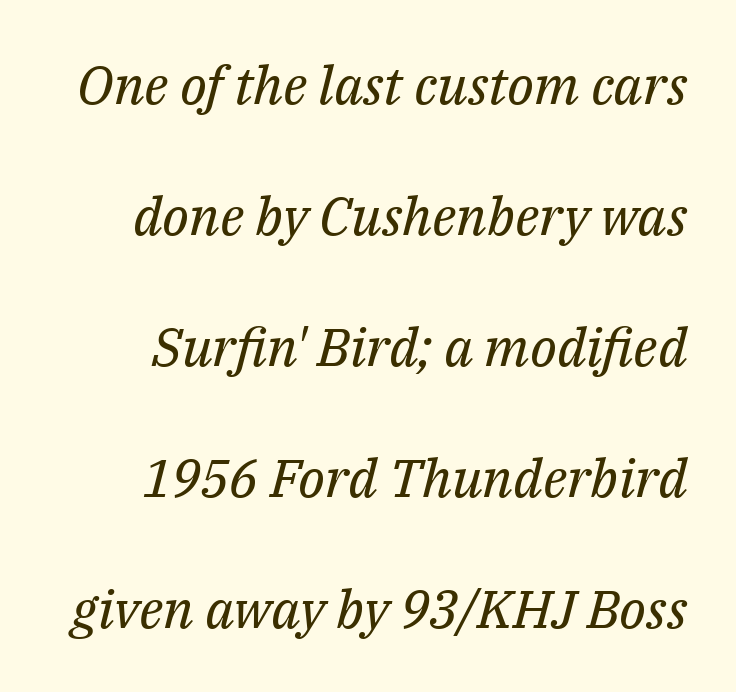
Q: Is the text bold? A: No.
Q: Is the text italic (slanted)? A: Yes, it leans right by about 14 degrees.
Q: Is the typeface a serif or a sans-serif typeface? A: Serif.
Q: Is the text underlined? A: No.
Q: Is the spacing between letters normal or unusually wide? A: Normal.
Q: Is the spacing between lines tight, normal or loose? A: Loose.
Q: Width (condensed, normal, or wide)? A: Normal.
Q: Stroke contrast? A: Medium.
Q: x-height? A: Medium.
Q: Monospaced? A: No.
